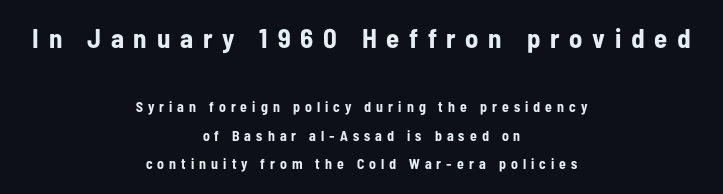
{"italic": "no", "bold": "yes", "underline": "no", "align": "center", "line_spacing": "loose", "line_spacing_ratio": 2.05, "letter_spacing": "wide", "letter_spacing_em": 0.36, "larger_block": "first", "size_ratio": 1.93, "glyph_px": 27}
